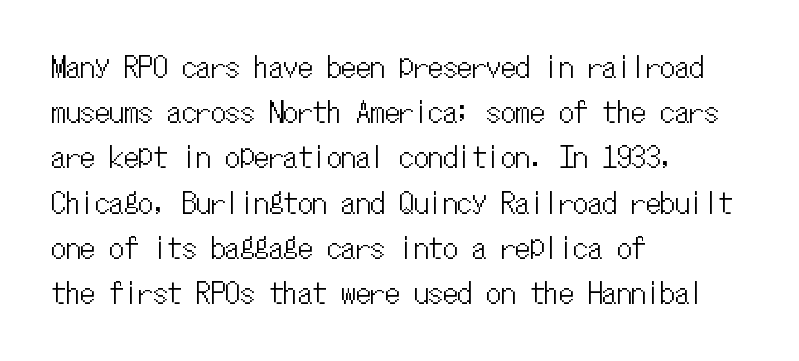
The image shows 29 px condensed type, upright, monospaced; set left-aligned, normal line spacing (1.56x), normal letter spacing, not underlined; low stroke contrast and a medium x-height.
